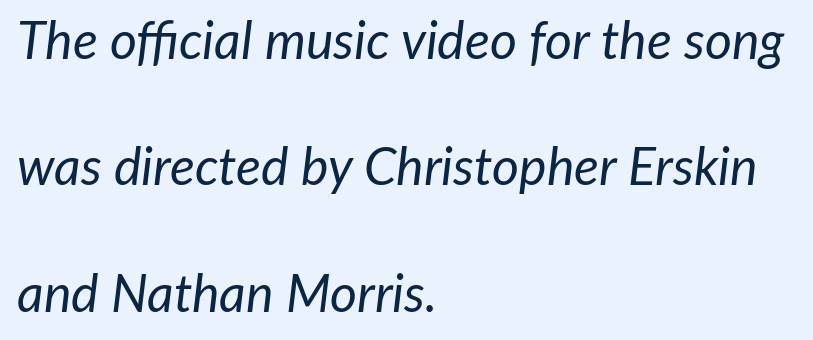
Nothing heavy about these letters — not bold at all. Do the characters align in a grid? No, the font is proportional. Students, observe: this is what heavily led, spacious text looks like. When letters slant like this, we call the style italic.
